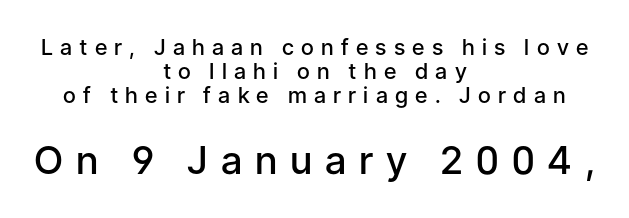
{"serif": "no", "italic": "no", "bold": "semi", "weight": "semibold", "width": "normal", "stroke_contrast": "low", "x_height": "medium", "monospaced": "no", "underline": "no", "align": "center", "line_spacing": "tight", "line_spacing_ratio": 1.09, "letter_spacing": "wide", "letter_spacing_em": 0.33, "larger_block": "second", "size_ratio": 1.77, "glyph_px": 39}
